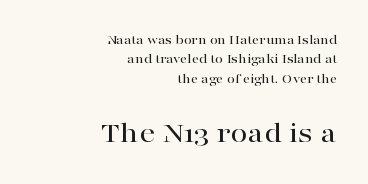
The image shows 31 px wide serif type, upright; set right-aligned, normal line spacing (1.39x), normal letter spacing, not underlined; the second (bottom) block is 2.21x larger; high stroke contrast and a medium x-height.
